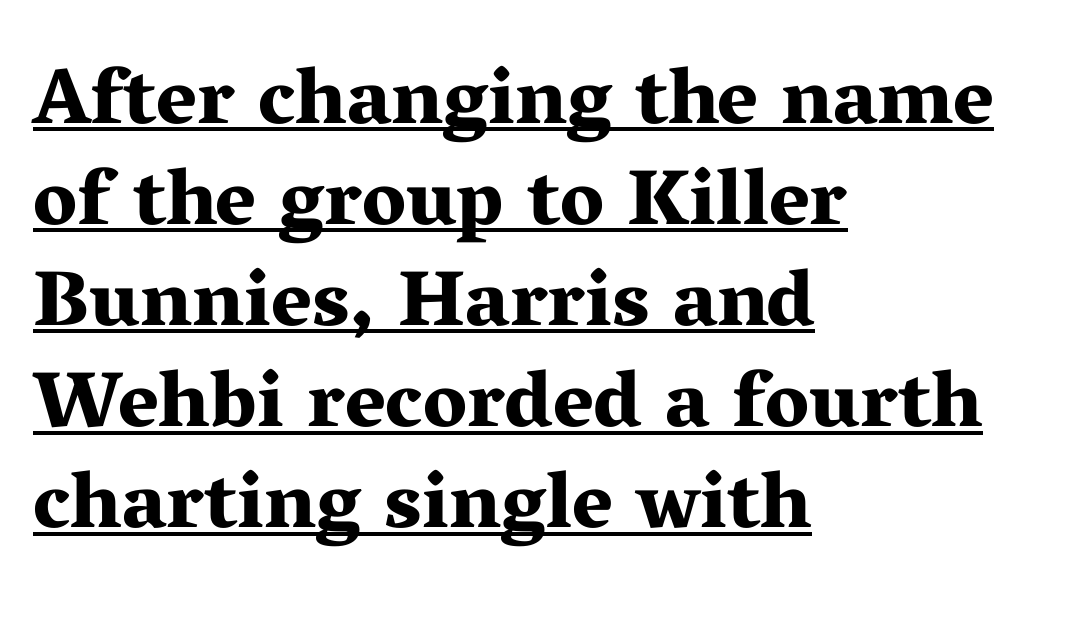
The image shows 79 px bold, wide serif type, upright; set left-aligned, normal line spacing (1.28x), normal letter spacing, underlined; medium stroke contrast and a medium x-height.
